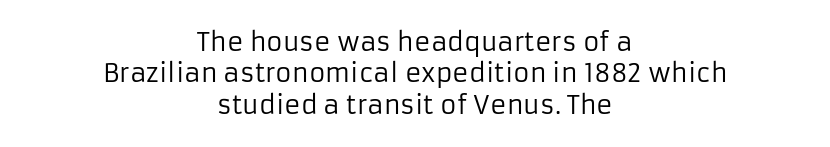
Q: Is the text bold? A: No.
Q: Is the text italic (slanted)? A: No, it is upright.
Q: Is the text underlined? A: No.
Q: How is the paragraph aligned? A: Centered.
Q: Is the spacing between letters normal or unusually wide? A: Normal.
Q: Is the spacing between lines tight, normal or loose? A: Normal.
